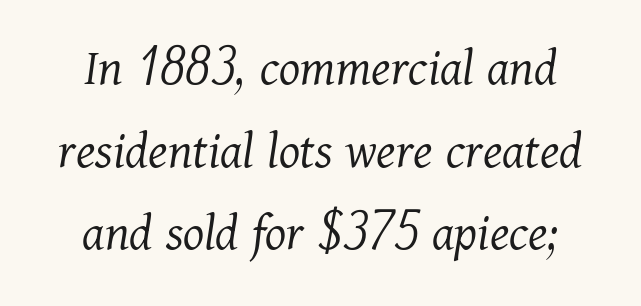
Q: Is the text bold? A: No.
Q: Is the text italic (slanted)? A: Yes, it leans right by about 11 degrees.
Q: Is the typeface a serif or a sans-serif typeface? A: Serif.
Q: Is the text underlined? A: No.
Q: How is the paragraph aligned? A: Centered.
Q: Is the spacing between letters normal or unusually wide? A: Normal.
Q: Is the spacing between lines tight, normal or loose? A: Normal.
Q: Width (condensed, normal, or wide)? A: Normal.
Q: Stroke contrast? A: Medium.
Q: x-height? A: Medium.
Q: Monospaced? A: No.
